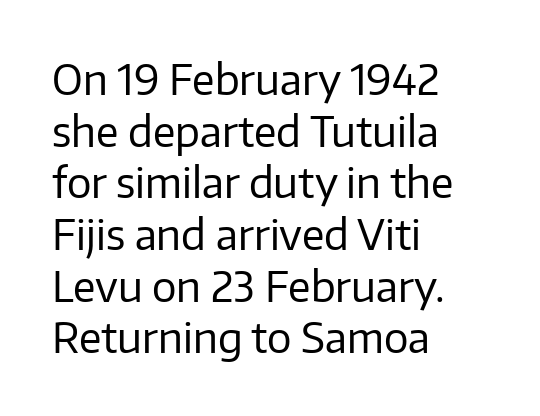
Q: Is the text bold? A: No.
Q: Is the text italic (slanted)? A: No, it is upright.
Q: Is the typeface a serif or a sans-serif typeface? A: Sans-serif.
Q: Is the text underlined? A: No.
Q: How is the paragraph aligned? A: Left-aligned.
Q: Is the spacing between letters normal or unusually wide? A: Normal.
Q: Is the spacing between lines tight, normal or loose? A: Normal.
Q: Width (condensed, normal, or wide)? A: Normal.
Q: Stroke contrast? A: Low.
Q: x-height? A: Medium.
Q: Monospaced? A: No.
